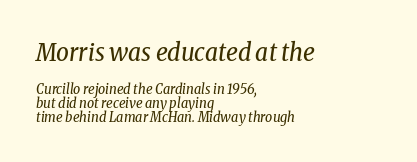
{"italic": "yes", "lean": "right", "slant_degrees": 8, "bold": "no", "underline": "no", "align": "left", "line_spacing": "tight", "line_spacing_ratio": 0.98, "letter_spacing": "normal", "letter_spacing_em": 0.0, "larger_block": "first", "size_ratio": 1.79, "glyph_px": 25}
